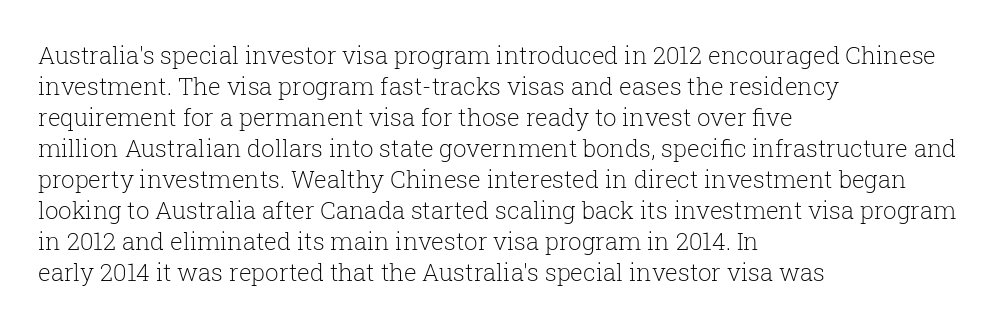
These lines keep a tight, regular rhythm from letter to letter. Notice how descenders clear the ascenders below comfortably — that's standard leading. These lines were composed using upright roman letters. One-word summary of the alignment: left. Nobody drew a line under any word here. The typesetting does not lean heavy: it is not bold.
